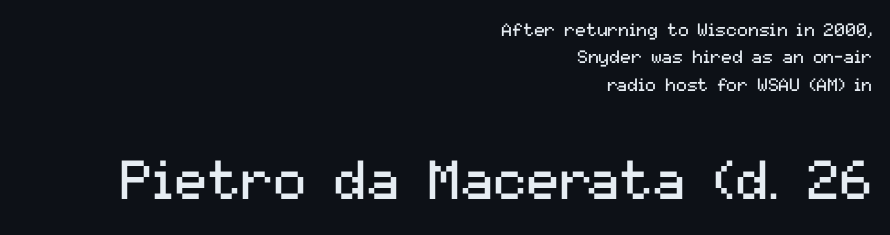
{"serif": "no", "italic": "no", "bold": "no", "weight": "regular", "width": "normal", "stroke_contrast": "medium", "x_height": "medium", "monospaced": "no", "underline": "no", "align": "right", "line_spacing": "normal", "line_spacing_ratio": 1.52, "letter_spacing": "normal", "letter_spacing_em": 0.0, "larger_block": "second", "size_ratio": 3.06, "glyph_px": 55}
